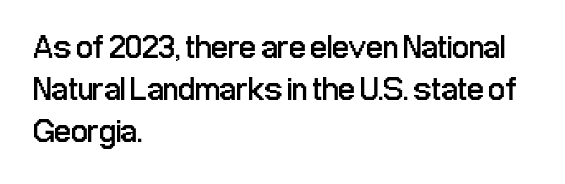
{"serif": "no", "italic": "no", "bold": "no", "weight": "regular", "width": "condensed", "stroke_contrast": "low", "x_height": "medium", "monospaced": "no", "underline": "no", "align": "left", "line_spacing": "normal", "line_spacing_ratio": 1.28, "letter_spacing": "normal", "letter_spacing_em": 0.0, "glyph_px": 33}
